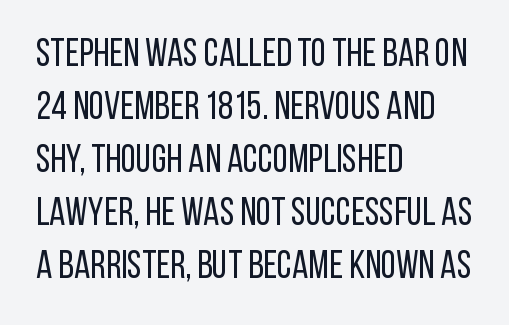
The image shows 39 px regular-weight, condensed sans-serif type, upright; set left-aligned, normal line spacing (1.36x), normal letter spacing, not underlined; low stroke contrast and a large x-height.
